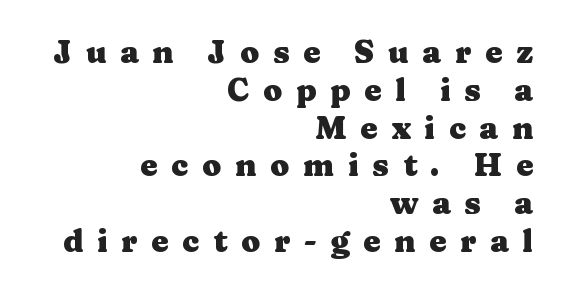
{"serif": "yes", "italic": "no", "bold": "yes", "weight": "heavy", "width": "wide", "stroke_contrast": "medium", "x_height": "medium", "monospaced": "no", "underline": "no", "align": "right", "line_spacing_ratio": 1.22, "letter_spacing": "wide", "letter_spacing_em": 0.44, "glyph_px": 31}
